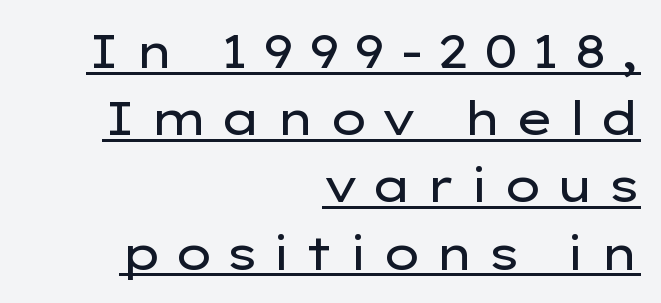
One-word summary of the alignment: right. The face looks like a standard text weight, possibly lighter. You could not count columns in this text — the font is proportionally spaced. The rows are spaced the way most documents space them. The line texture is sparse and dotted thanks to wide tracking. This sample uses a sans-serif face.
